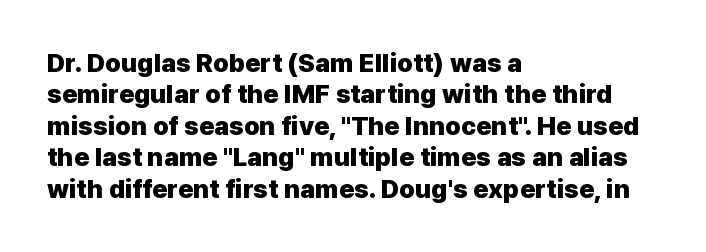
Posture: straight, roman, zero tilt. A student would call this left alignment; a typographer would say flush left, rag right. Rule under the text: the space is simply empty. Between one letter and the next there's only the usual sliver of space. Plenty of ink on the page — the face is bold.
